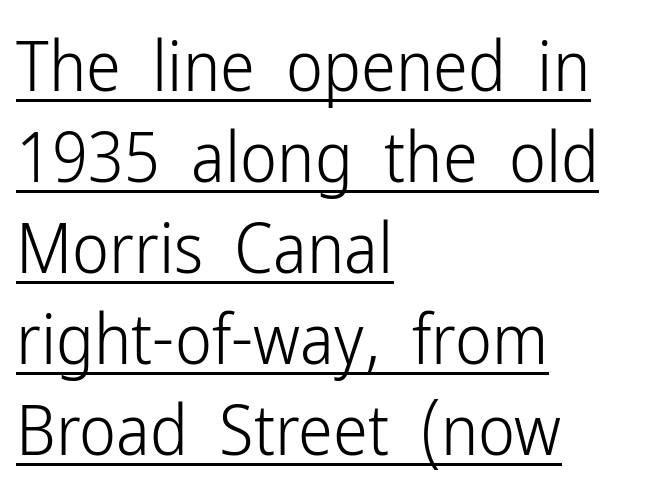
{"serif": "no", "italic": "no", "bold": "no", "weight": "light", "width": "condensed", "stroke_contrast": "low", "x_height": "medium", "monospaced": "no", "underline": "yes", "align": "left", "line_spacing": "normal", "line_spacing_ratio": 1.3, "letter_spacing": "normal", "letter_spacing_em": 0.0, "glyph_px": 70}
